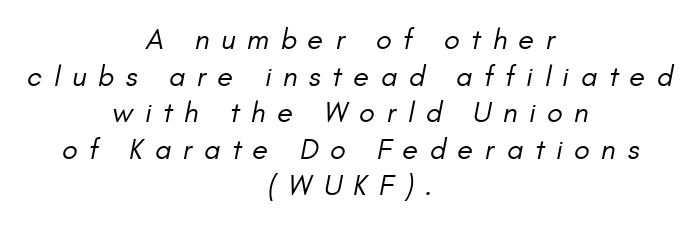
The image shows 29 px regular-weight type, italic (leaning right); set centered, normal line spacing (1.26x), unusually wide letter spacing (+0.4 em), not underlined; low stroke contrast and a small x-height.
